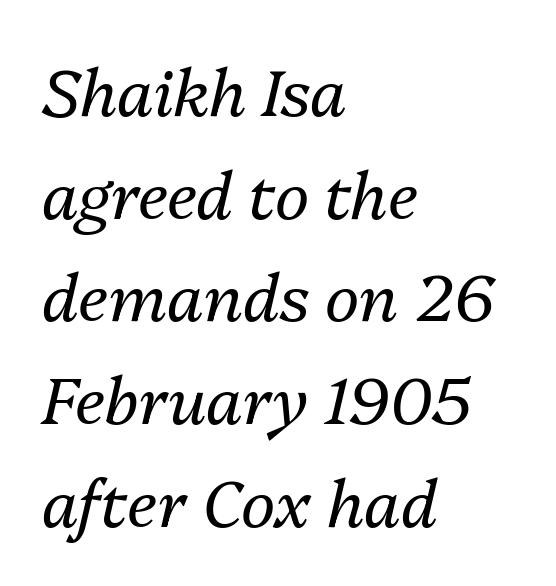
The image shows 65 px regular-weight type, italic (leaning right); set left-aligned, normal line spacing (1.58x), normal letter spacing, not underlined; medium stroke contrast and a medium x-height.
